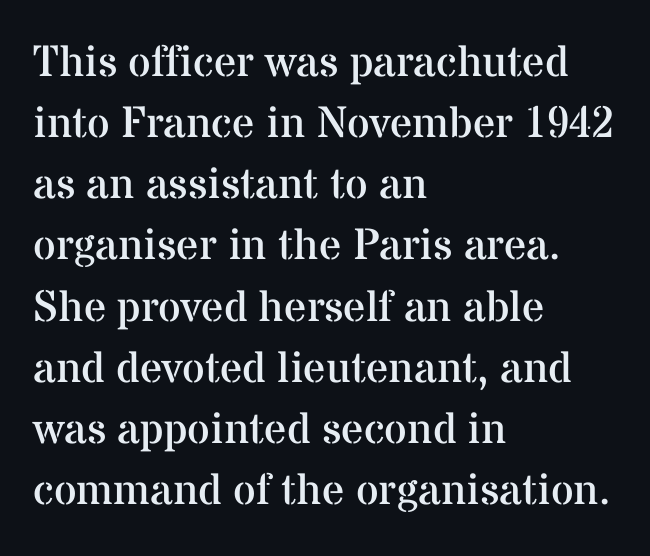
Q: Is the text bold? A: No.
Q: Is the text italic (slanted)? A: No, it is upright.
Q: Is the typeface a serif or a sans-serif typeface? A: Serif.
Q: Is the text underlined? A: No.
Q: How is the paragraph aligned? A: Left-aligned.
Q: Is the spacing between letters normal or unusually wide? A: Normal.
Q: Is the spacing between lines tight, normal or loose? A: Normal.
Q: Width (condensed, normal, or wide)? A: Normal.
Q: Stroke contrast? A: Medium.
Q: x-height? A: Medium.
Q: Monospaced? A: No.
